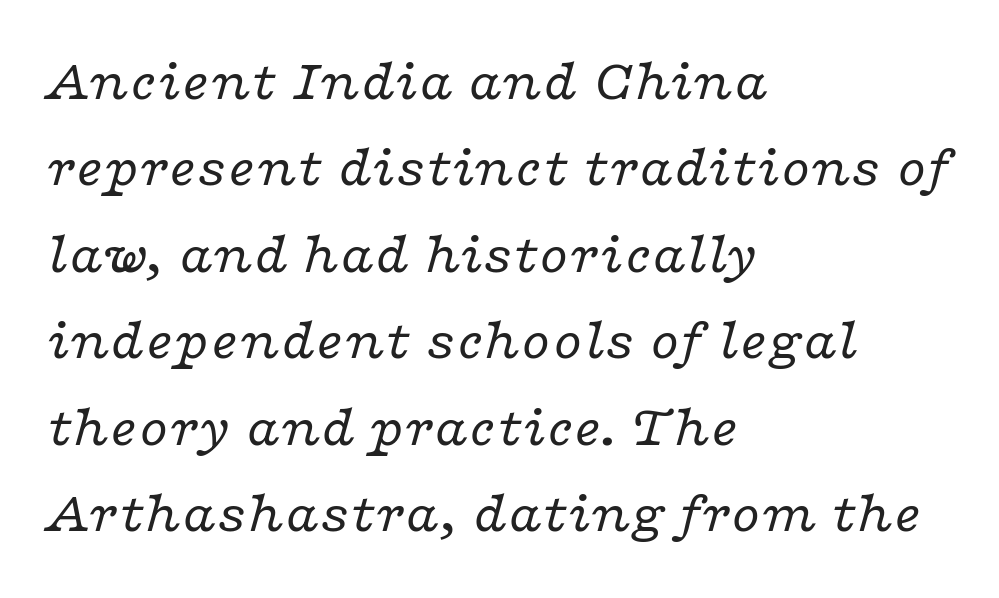
Leading: standard. Underlining? Definitely not there. Tracking here is standard; glyphs follow each other at the usual distance. Stem width sits at or under what a default text font uses. Reading down the block, your eye returns to a fixed left position each line. These lines are rendered in a variable-pitch font.
